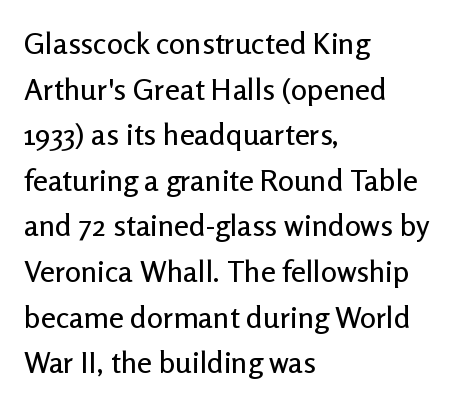
Q: Is the text italic (slanted)? A: No, it is upright.
Q: Is the typeface a serif or a sans-serif typeface? A: Sans-serif.
Q: Is the text underlined? A: No.
Q: How is the paragraph aligned? A: Left-aligned.
Q: Is the spacing between letters normal or unusually wide? A: Normal.
Q: Is the spacing between lines tight, normal or loose? A: Normal.
Q: Width (condensed, normal, or wide)? A: Normal.
Q: Stroke contrast? A: Low.
Q: x-height? A: Medium.
Q: Monospaced? A: No.
